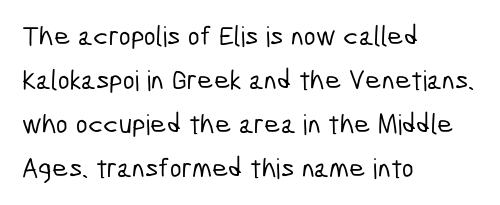
{"serif": "no", "width": "condensed", "stroke_contrast": "low", "x_height": "medium", "monospaced": "no", "underline": "no", "align": "left", "line_spacing": "normal", "line_spacing_ratio": 1.57, "letter_spacing": "normal", "letter_spacing_em": 0.0, "glyph_px": 28}
